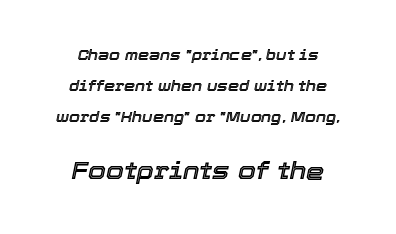
Any mark beneath the type? The region is blank. The letterforms sit shoulder to shoulder at normal distance. The whitespace from short lines is split evenly between both sides. Does the lettering tilt? It does — this is italic. These two chunks differ in scale, with the bottom chunk taking the larger measure. The vertical gap from one line to the next is large.
